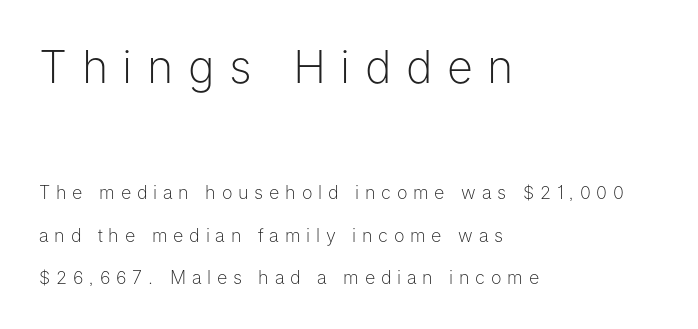
Grotesque or geometric, the face here clearly has no serifs. Is there any slant? The stems are plumb. On a weight scale, this lands at 450 or below. Compare the two chunks: the upper has the greater cap height. Character widths vary here, with narrow letters taking less room than wide ones. This sample is left-justified, so line endings fall wherever the words run out.
